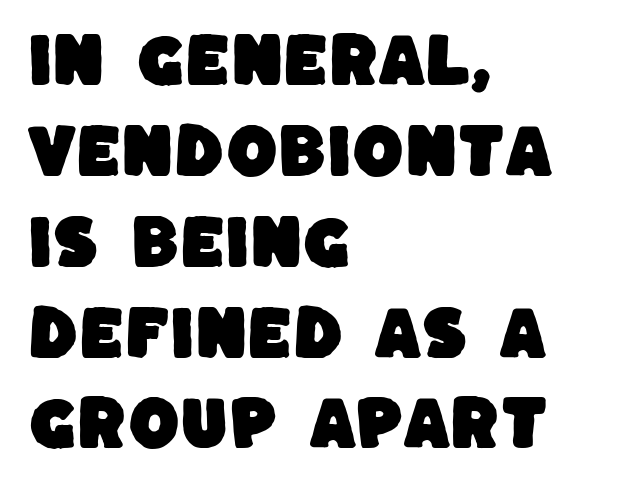
Q: Is the typeface a serif or a sans-serif typeface? A: Sans-serif.
Q: Is the text underlined? A: No.
Q: How is the paragraph aligned? A: Left-aligned.
Q: Is the spacing between letters normal or unusually wide? A: Normal.
Q: Is the spacing between lines tight, normal or loose? A: Normal.
Q: Width (condensed, normal, or wide)? A: Normal.
Q: Stroke contrast? A: Low.
Q: x-height? A: Large.
Q: Monospaced? A: No.
